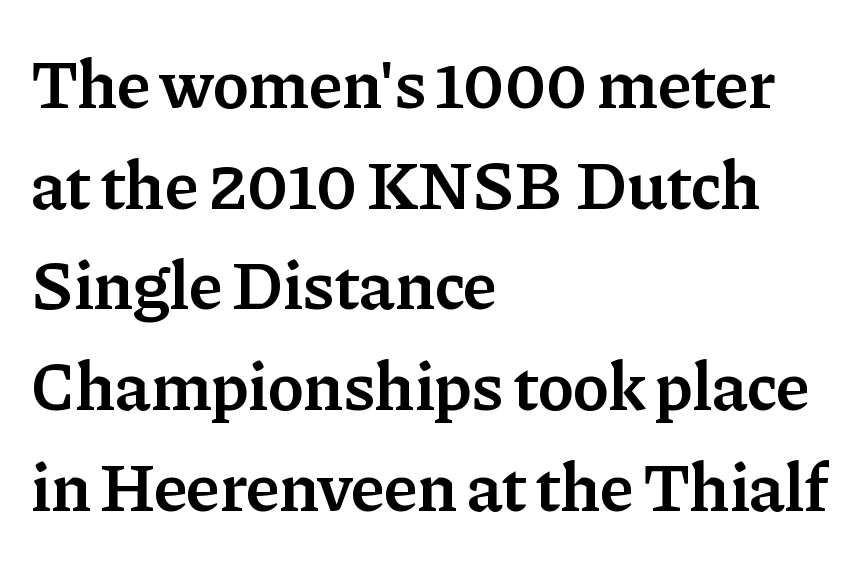
The image shows 69 px semibold serif type, upright; set left-aligned, normal line spacing (1.46x), normal letter spacing, not underlined; low stroke contrast and a medium x-height.
